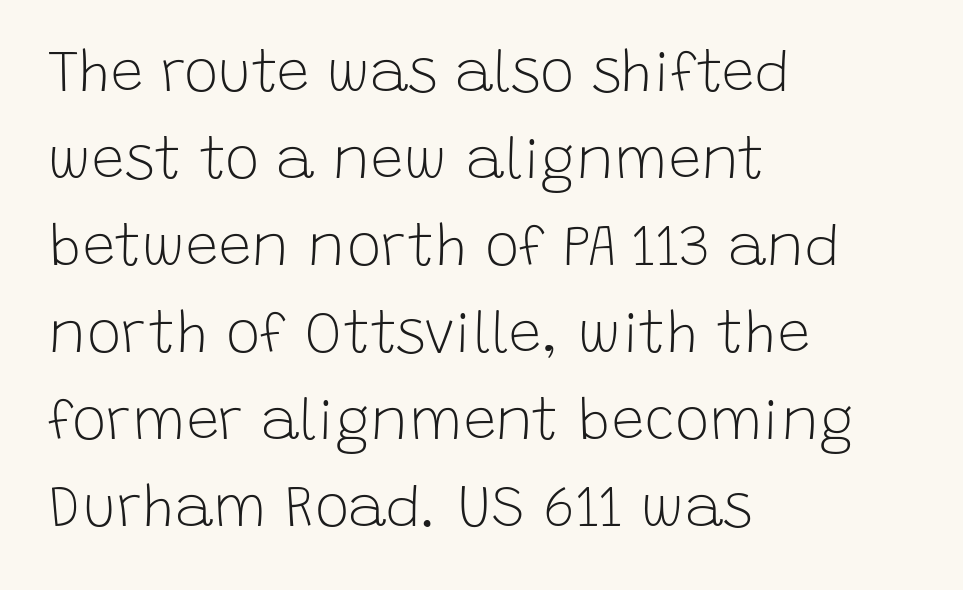
Has an underline been added? It has not. Evenly set lines give the paragraph a standard silhouette. The specimen reads as upright at a glance. Casual observation: everything's shoved over to the left. I'd call this a sans setting — the letters go barefoot. Weight: not bold — regular or lighter.
